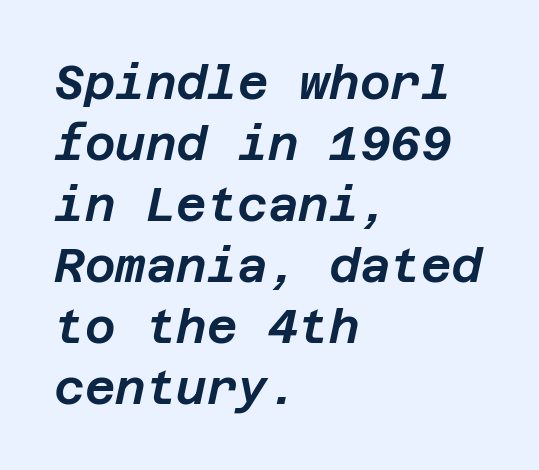
{"italic": "yes", "lean": "right", "slant_degrees": 12, "width": "normal", "stroke_contrast": "low", "x_height": "large", "underline": "no", "align": "left", "line_spacing": "normal", "line_spacing_ratio": 1.3, "letter_spacing": "normal", "letter_spacing_em": 0.0, "glyph_px": 47}
